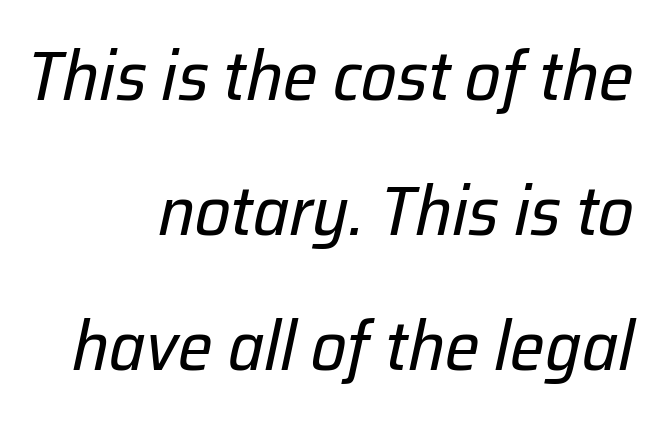
The image shows 70 px regular-weight type, italic (leaning right); set right-aligned, loose line spacing (1.93x), normal letter spacing, not underlined; low stroke contrast and a medium x-height.
